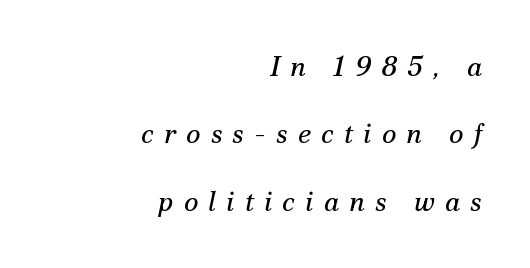
Q: Is the text bold? A: No.
Q: Is the text italic (slanted)? A: Yes, it leans right by about 12 degrees.
Q: Is the typeface a serif or a sans-serif typeface? A: Serif.
Q: Is the text underlined? A: No.
Q: How is the paragraph aligned? A: Right-aligned.
Q: Is the spacing between letters normal or unusually wide? A: Unusually wide.
Q: Is the spacing between lines tight, normal or loose? A: Loose.
Q: Width (condensed, normal, or wide)? A: Normal.
Q: Stroke contrast? A: Medium.
Q: x-height? A: Small.
Q: Monospaced? A: No.
